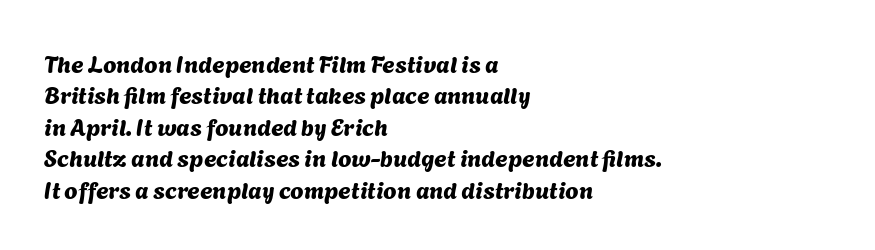
Observe the ordinary spacing: letters are neighbours, not strangers. The string is rendered with underlining switched off. Normally led — the rows are evenly, conventionally spaced. The rendering anchors every line to the left-hand side.
